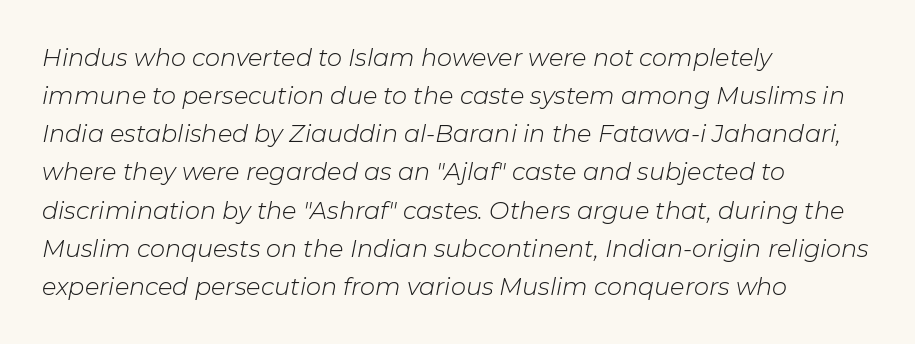
Letter spacing: default. Quick note: interline space is typical. The glyphs look as if they've been sheared to an angle. Underlining? Definitely not there. Compared with a typical body face, this is equally light or lighter still.
